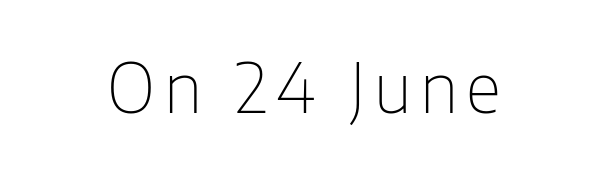
Spacing verdict: proportional, widths tailored to each character. Honestly, there is no underline to notice here at all. Is the type heavy? It reads as light-to-regular instead. Designer's note — italics off, roman on. These lines stack symmetrically, like a column narrowing and widening about its center.
